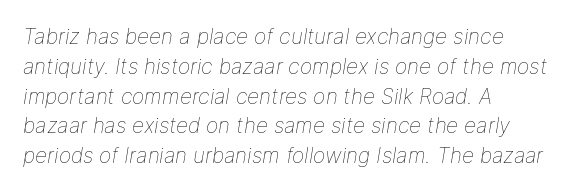
Line beginnings align vertically; line endings do not. The strokes carry an ordinary text weight at most. Observe the ordinary spacing: letters are neighbours, not strangers. In terms of leading, this rendering sits right in the middle. Clear beneath every line of the passage.
